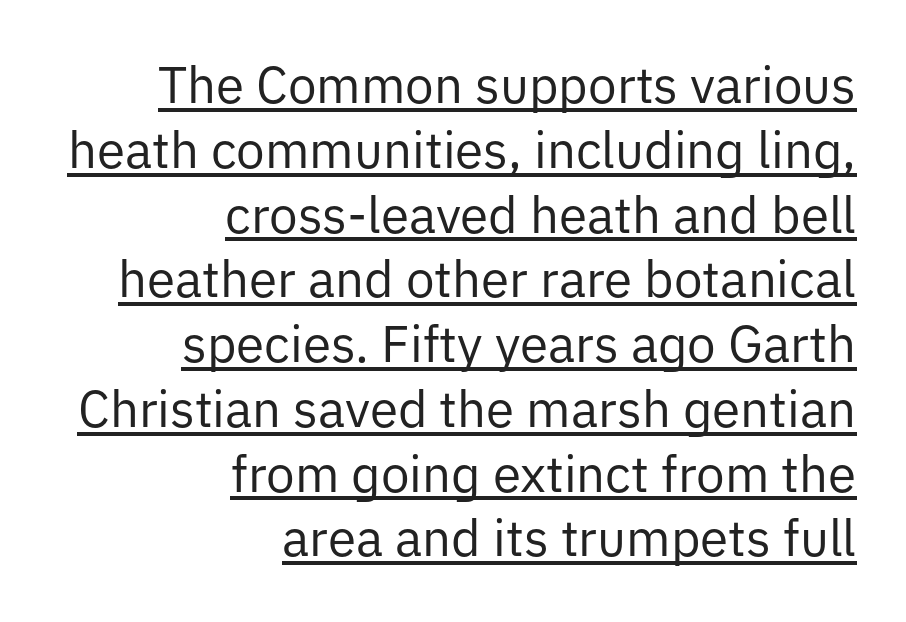
In terms of posture, this sample is upright. Look at the tracking — it's just the regular setting, nothing added. The block of text has a typical density, with ordinary space between rows. Is this a fixed-width face? No — the glyphs have proportional, varying widths. Every row of glyphs terminates at an identical x-position on the right.
